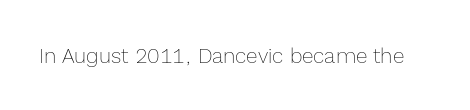
The image shows 21 px text type, upright; set normal letter spacing, not underlined.
